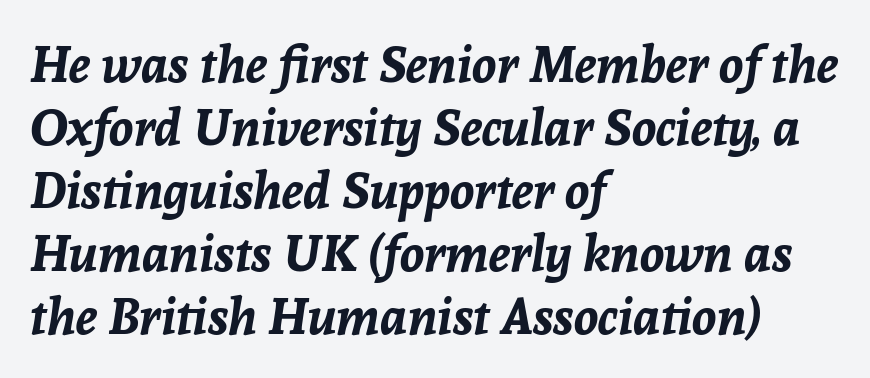
The image shows 50 px bold type, italic (leaning right); set left-aligned, normal line spacing (1.26x), normal letter spacing, not underlined; low stroke contrast and a medium x-height.
